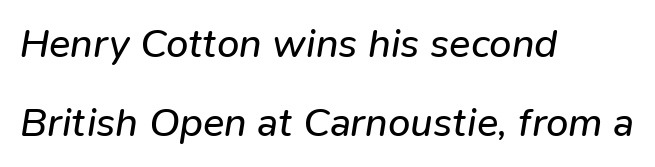
Q: Is the text bold? A: No.
Q: Is the text italic (slanted)? A: Yes, it leans right by about 9 degrees.
Q: Is the text underlined? A: No.
Q: How is the paragraph aligned? A: Left-aligned.
Q: Is the spacing between letters normal or unusually wide? A: Normal.
Q: Is the spacing between lines tight, normal or loose? A: Loose.
Q: Width (condensed, normal, or wide)? A: Normal.
Q: Stroke contrast? A: Low.
Q: x-height? A: Medium.
Q: Monospaced? A: No.
